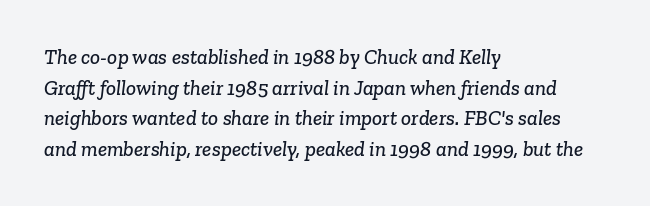
Q: Is the text underlined? A: No.
Q: How is the paragraph aligned? A: Left-aligned.
Q: Is the spacing between letters normal or unusually wide? A: Normal.
Q: Is the spacing between lines tight, normal or loose? A: Normal.
